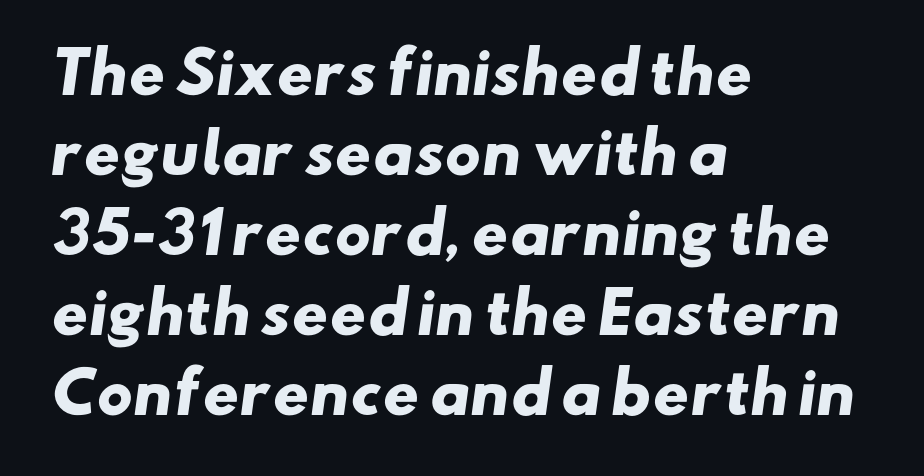
Honestly, the row spacing looks completely unremarkable. The rendering keeps characters at their native spacing. This sample has the flowing, uneven cadence of proportional lettering. Pretty heavy lettering here — definitely bold.
